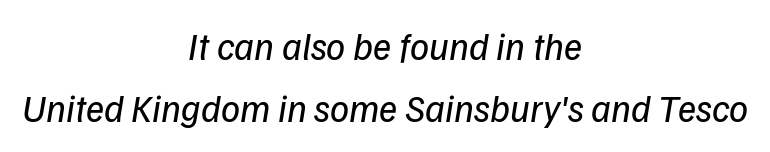
The image shows 38 px regular-weight sans-serif type; set centered, normal line spacing (1.63x), normal letter spacing, not underlined; low stroke contrast and a medium x-height.
